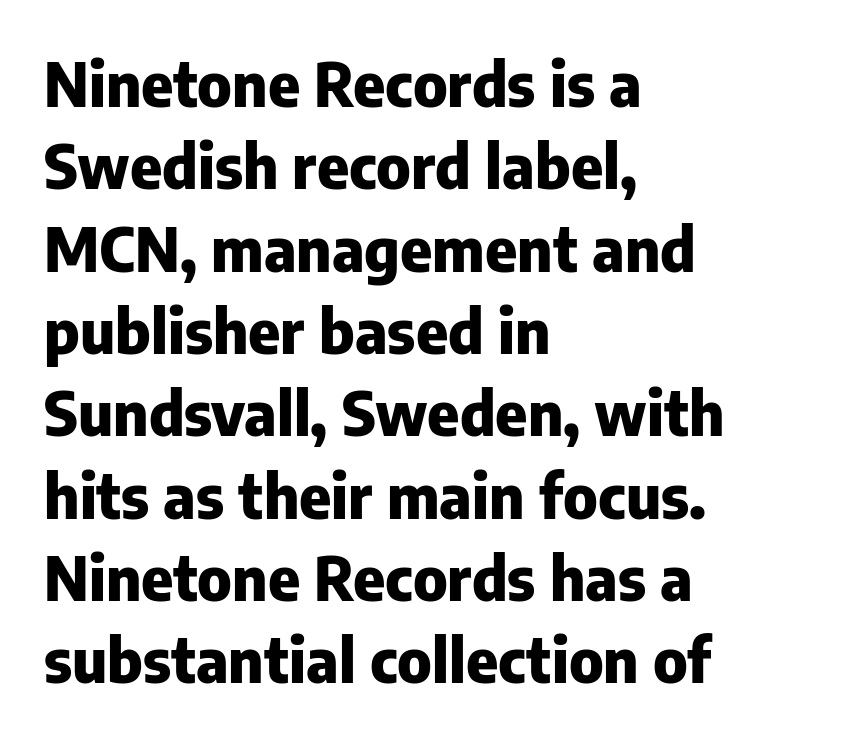
The image shows 61 px heavy sans-serif type, upright; set left-aligned, normal line spacing (1.35x), normal letter spacing, not underlined; low stroke contrast and a medium x-height.
